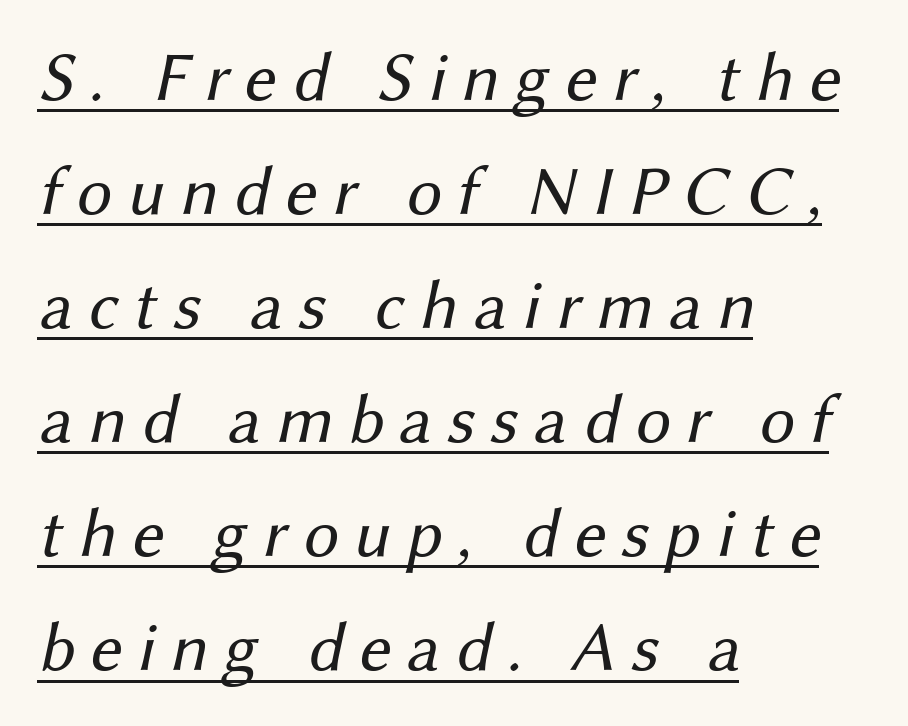
The image shows 70 px regular-weight sans-serif type; set left-aligned, normal line spacing (1.63x), unusually wide letter spacing (+0.22 em), underlined; medium stroke contrast and a medium x-height.
